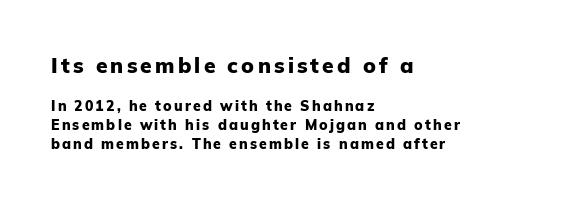
Q: Is the text bold? A: Yes.
Q: Is the text italic (slanted)? A: No, it is upright.
Q: Is the text underlined? A: No.
Q: How is the paragraph aligned? A: Left-aligned.
Q: Is the spacing between lines tight, normal or loose? A: Normal.
Q: Which block of text is set in a larger size, the first (top) or the second (bottom)? A: The first (top) one.
